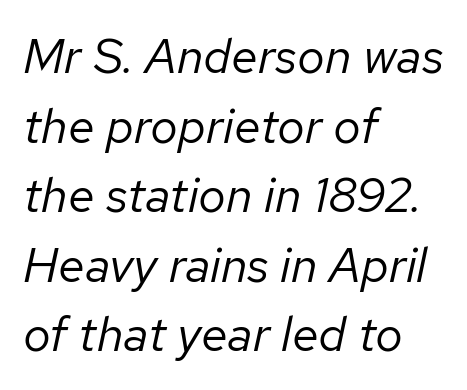
Q: Is the text bold? A: No.
Q: Is the text italic (slanted)? A: Yes, it leans right by about 12 degrees.
Q: Is the text underlined? A: No.
Q: How is the paragraph aligned? A: Left-aligned.
Q: Is the spacing between letters normal or unusually wide? A: Normal.
Q: Is the spacing between lines tight, normal or loose? A: Normal.
Q: Width (condensed, normal, or wide)? A: Normal.
Q: Stroke contrast? A: Low.
Q: x-height? A: Medium.
Q: Monospaced? A: No.
